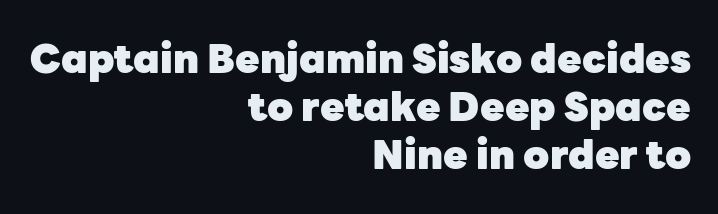
The image shows 40 px heavy sans-serif type, upright; set right-aligned, line spacing 1.2x, normal letter spacing, not underlined; low stroke contrast and a medium x-height.
